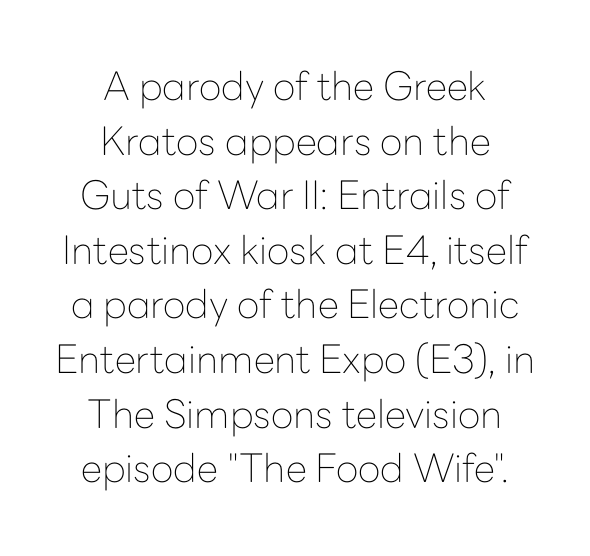
{"serif": "no", "italic": "no", "bold": "no", "weight": "thin", "width": "normal", "stroke_contrast": "low", "x_height": "medium", "monospaced": "no", "underline": "no", "align": "center", "line_spacing": "normal", "line_spacing_ratio": 1.4, "letter_spacing": "normal", "letter_spacing_em": 0.0, "glyph_px": 39}
